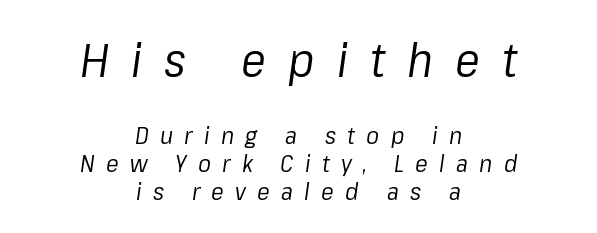
Alignment: centered. When letters slant like this, we call the style italic. The foot of each line stays bare and open. The horizontal fit of the characters is loose and conspicuously gappy. Each letter keeps its own natural width here, so spacing adapts to shape.
